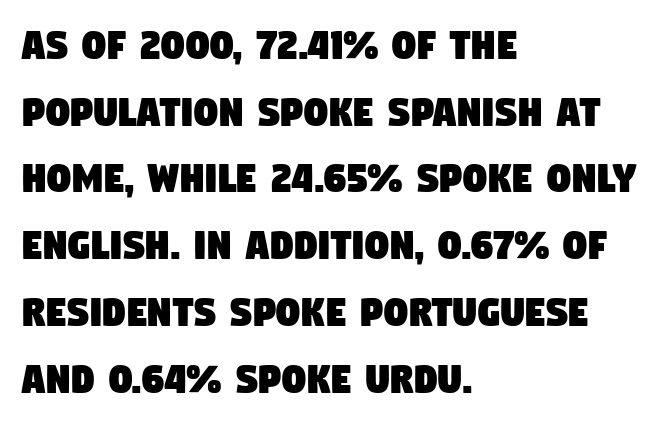
Q: Is the typeface a serif or a sans-serif typeface? A: Sans-serif.
Q: Is the text underlined? A: No.
Q: How is the paragraph aligned? A: Left-aligned.
Q: Is the spacing between letters normal or unusually wide? A: Normal.
Q: Is the spacing between lines tight, normal or loose? A: Normal.
Q: Width (condensed, normal, or wide)? A: Condensed.
Q: Stroke contrast? A: Low.
Q: x-height? A: Large.
Q: Monospaced? A: No.
